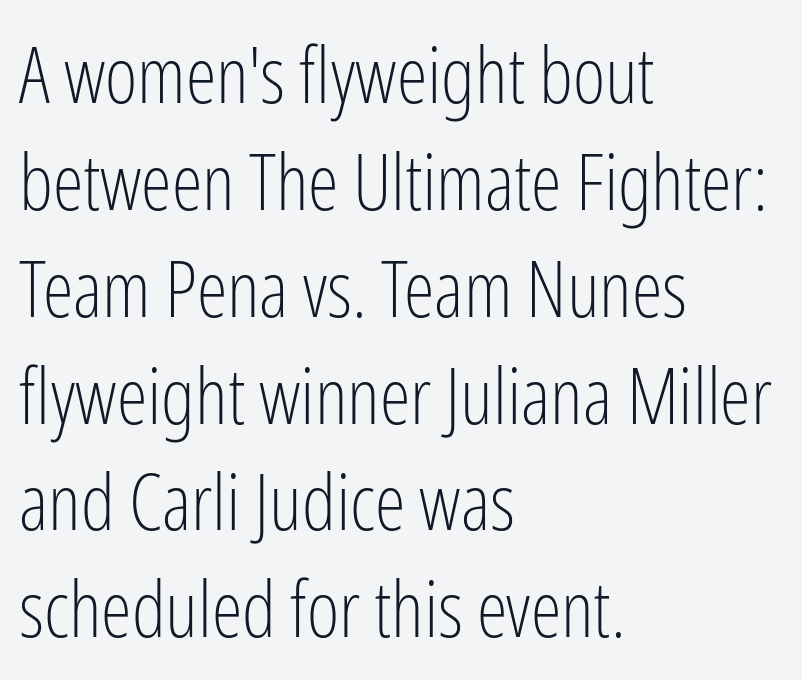
Q: Is the text bold? A: No.
Q: Is the text italic (slanted)? A: No, it is upright.
Q: Is the typeface a serif or a sans-serif typeface? A: Sans-serif.
Q: Is the text underlined? A: No.
Q: How is the paragraph aligned? A: Left-aligned.
Q: Is the spacing between letters normal or unusually wide? A: Normal.
Q: Is the spacing between lines tight, normal or loose? A: Normal.
Q: Width (condensed, normal, or wide)? A: Condensed.
Q: Stroke contrast? A: Low.
Q: x-height? A: Medium.
Q: Monospaced? A: No.
